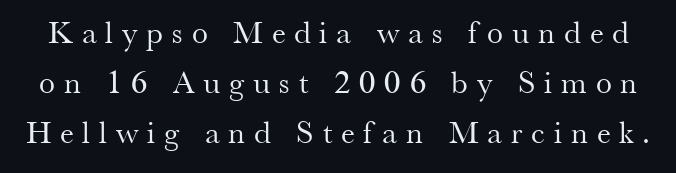
The image shows 32 px regular-weight serif type, upright; set normal line spacing (1.57x), unusually wide letter spacing (+0.28 em), not underlined; medium stroke contrast and a small x-height.
